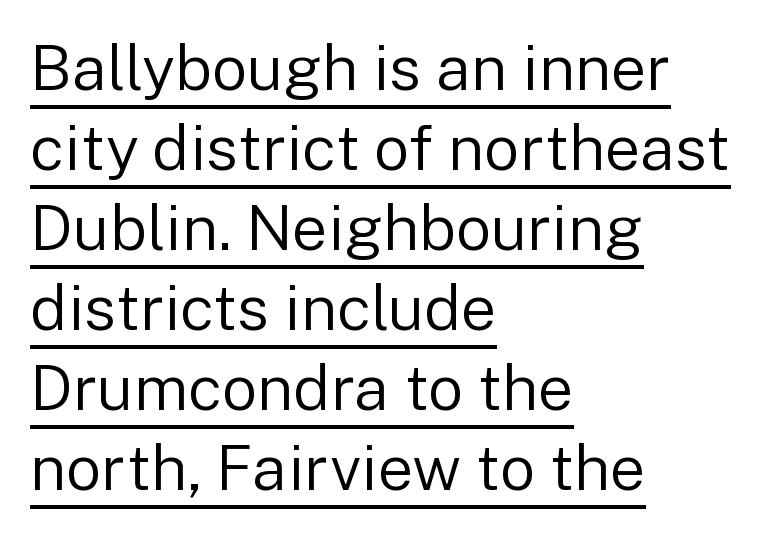
Q: Is the text bold? A: No.
Q: Is the text italic (slanted)? A: No, it is upright.
Q: Is the typeface a serif or a sans-serif typeface? A: Sans-serif.
Q: Is the text underlined? A: Yes.
Q: How is the paragraph aligned? A: Left-aligned.
Q: Is the spacing between letters normal or unusually wide? A: Normal.
Q: Is the spacing between lines tight, normal or loose? A: Normal.
Q: Width (condensed, normal, or wide)? A: Normal.
Q: Stroke contrast? A: Low.
Q: x-height? A: Medium.
Q: Monospaced? A: No.
